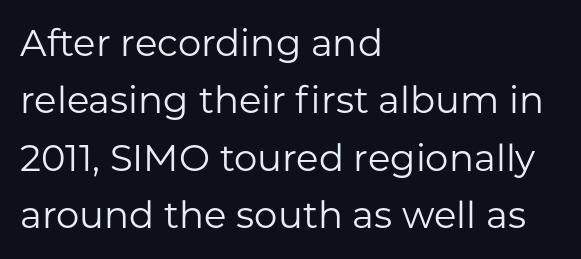
Q: Is the text bold? A: No.
Q: Is the text italic (slanted)? A: No, it is upright.
Q: Is the typeface a serif or a sans-serif typeface? A: Sans-serif.
Q: Is the text underlined? A: No.
Q: How is the paragraph aligned? A: Left-aligned.
Q: Is the spacing between letters normal or unusually wide? A: Normal.
Q: Is the spacing between lines tight, normal or loose? A: Normal.
Q: Width (condensed, normal, or wide)? A: Normal.
Q: Stroke contrast? A: Low.
Q: x-height? A: Medium.
Q: Monospaced? A: No.
